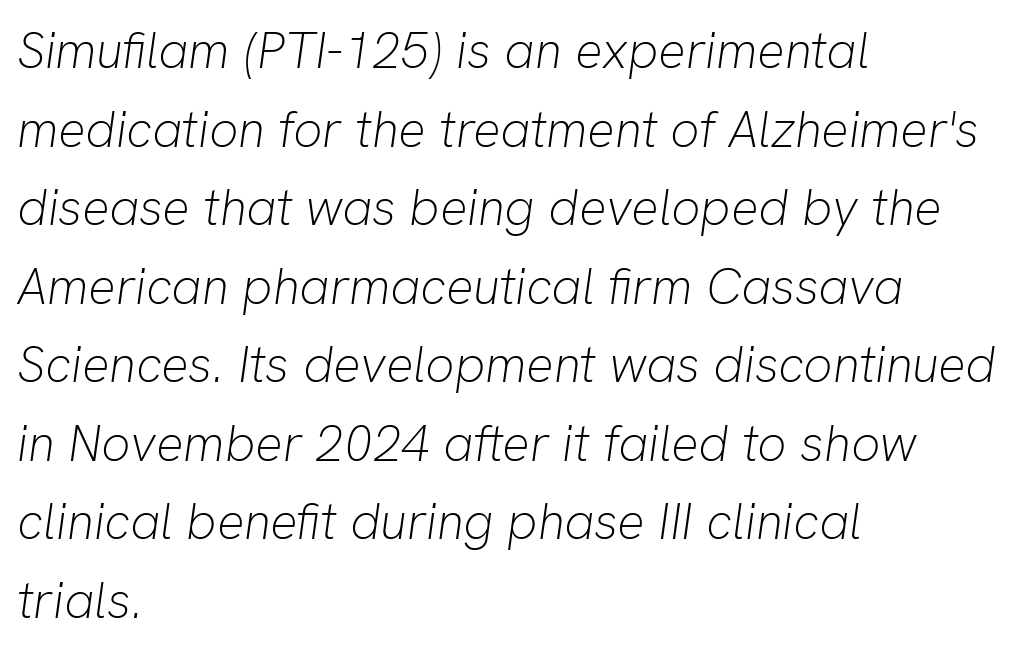
{"italic": "yes", "lean": "right", "slant_degrees": 8, "bold": "no", "weight": "light", "width": "normal", "stroke_contrast": "low", "x_height": "medium", "monospaced": "no", "underline": "no", "align": "left", "line_spacing": "normal", "line_spacing_ratio": 1.54, "letter_spacing": "normal", "letter_spacing_em": 0.0, "glyph_px": 51}
